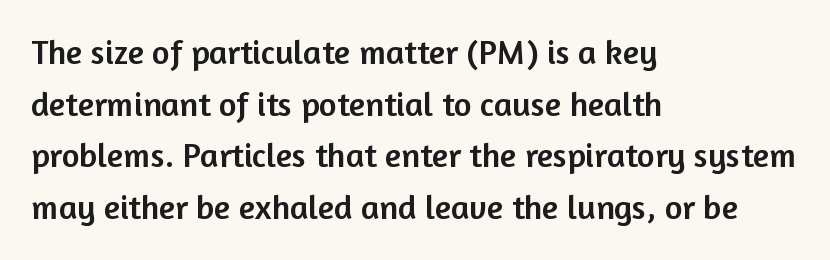
Note the varied advance widths — an 'i' is clearly narrower than an 'm'. The words here are not underlined. Students, note that the glyphs here touch the page at normal intervals. Classification — sans serif. The ragged edge is on the right, which tells us the setting is flush left.
